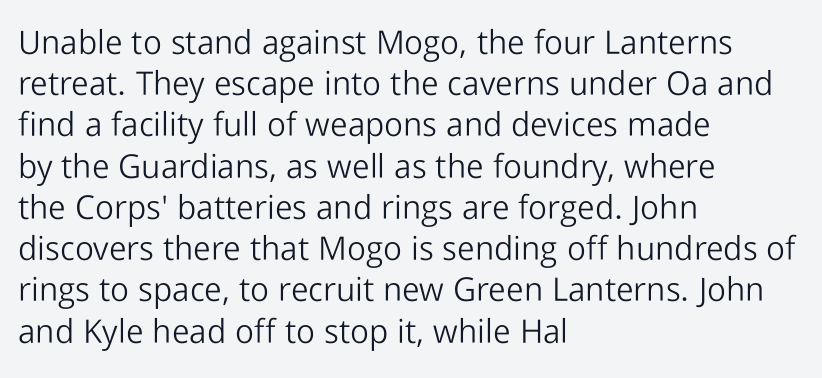
The letters carry no serifs — their stems end cleanly without finishing strokes. The font's upright variant was chosen for this text. You could not count columns in this text — the font is proportionally spaced. Letters rest on an invisible, unmarked baseline. Here the glyphs are tracked normally, forming tight word shapes.
